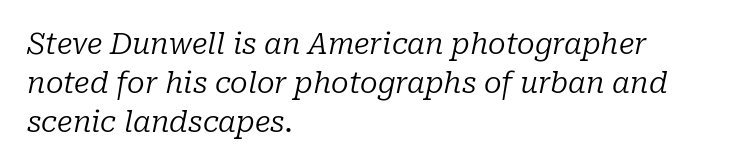
Q: Is the text bold? A: No.
Q: Is the text italic (slanted)? A: Yes, it leans right by about 10 degrees.
Q: Is the typeface a serif or a sans-serif typeface? A: Serif.
Q: Is the text underlined? A: No.
Q: How is the paragraph aligned? A: Left-aligned.
Q: Is the spacing between letters normal or unusually wide? A: Normal.
Q: Is the spacing between lines tight, normal or loose? A: Normal.
Q: Width (condensed, normal, or wide)? A: Normal.
Q: Stroke contrast? A: Low.
Q: x-height? A: Medium.
Q: Monospaced? A: No.
